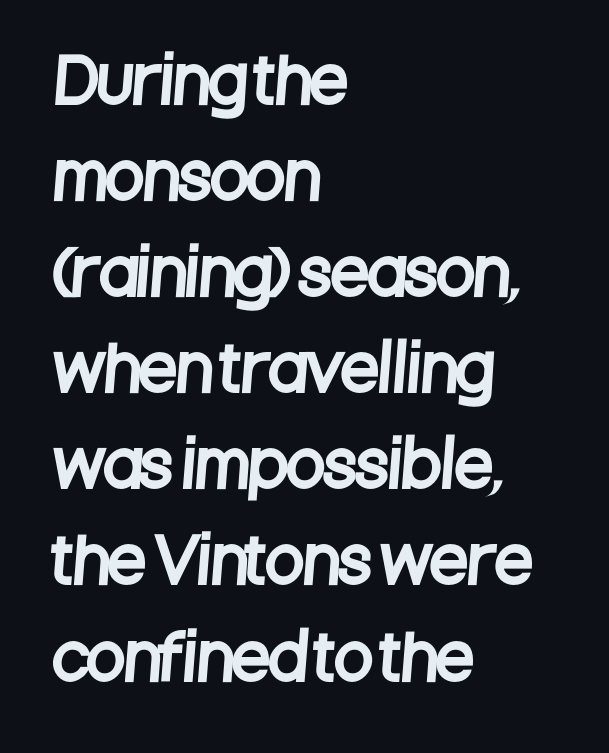
Character widths vary here, with narrow letters taking less room than wide ones. Nope, no serifs anywhere on these letters. Only glyphs here, with clear space below each row. In terms of leading, this rendering sits right in the middle. Here the glyphs are tracked normally, forming tight word shapes. The lines are quadded left.
